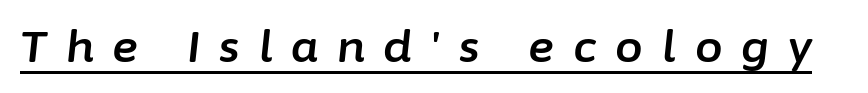
{"italic": "yes", "lean": "right", "slant_degrees": 6, "width": "normal", "stroke_contrast": "low", "x_height": "medium", "monospaced": "no", "underline": "yes", "letter_spacing": "wide", "letter_spacing_em": 0.43, "glyph_px": 44}
